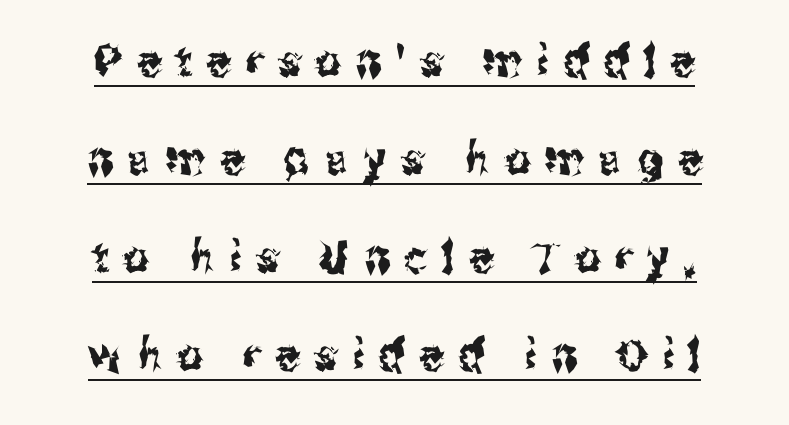
You can see a thin bar hugging the bottom of the glyphs. Is this a sans? Yes — the strokes have no serifs. Vertically, the passage feels expansive, rows floating well apart. The letterforms stand isolated, each surrounded by extra space. Ascenders rise straight up at ninety degrees. Do the characters align in a grid? No, the font is proportional.
